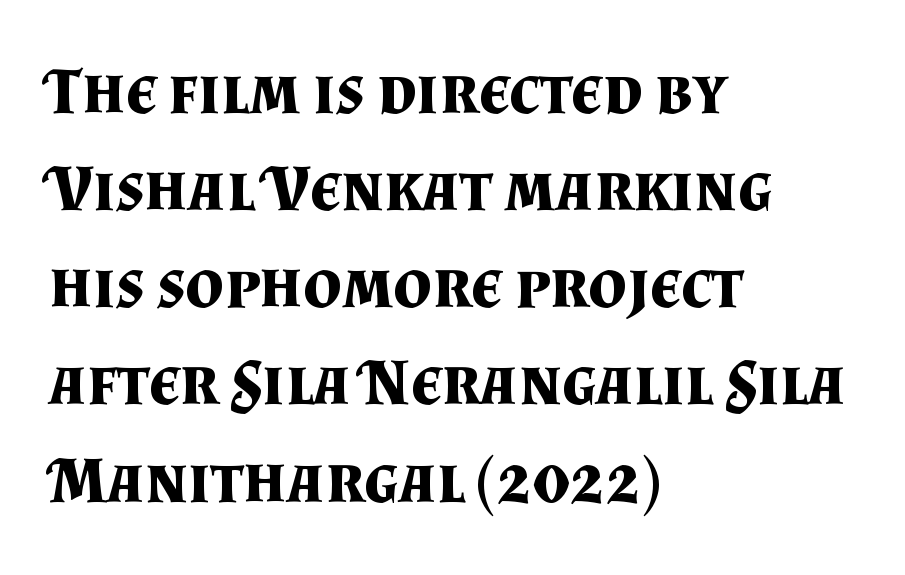
Regarding leading, the lines here are spaced in the standard way. Letters rest on an invisible, unmarked baseline. Each line starts at the same left margin while the right side varies. Old-style or modern, the face here clearly has serifs.
